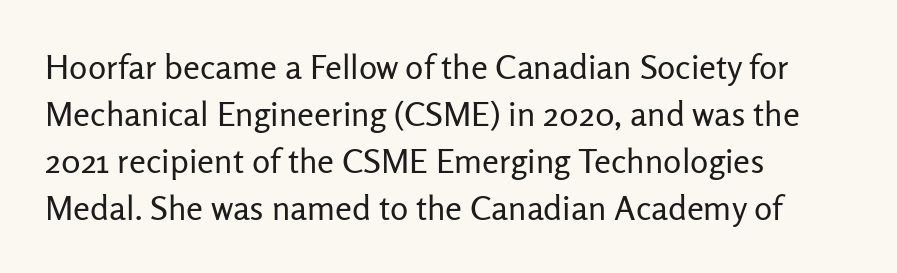
Q: Is the text bold? A: No.
Q: Is the text italic (slanted)? A: No, it is upright.
Q: Is the typeface a serif or a sans-serif typeface? A: Sans-serif.
Q: Is the text underlined? A: No.
Q: How is the paragraph aligned? A: Left-aligned.
Q: Is the spacing between letters normal or unusually wide? A: Normal.
Q: Is the spacing between lines tight, normal or loose? A: Normal.
Q: Width (condensed, normal, or wide)? A: Normal.
Q: Stroke contrast? A: Low.
Q: x-height? A: Medium.
Q: Monospaced? A: No.
